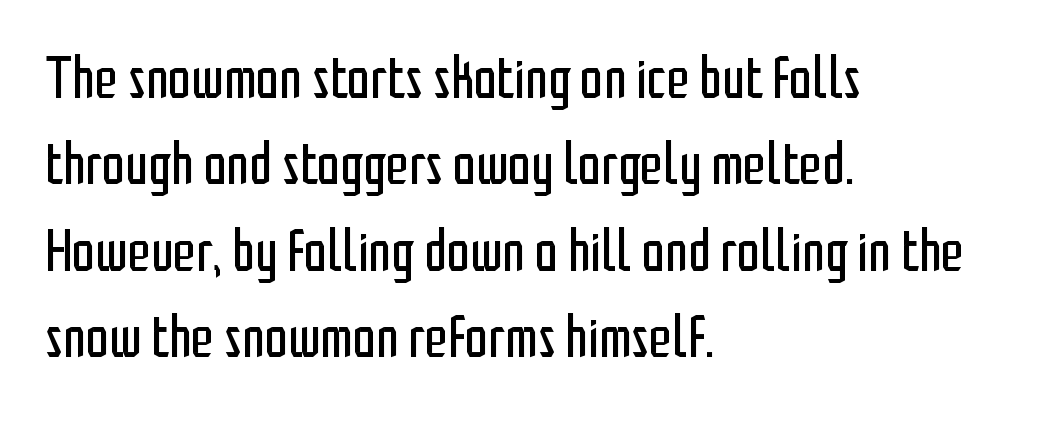
Q: Is the text bold? A: No.
Q: Is the text italic (slanted)? A: No, it is upright.
Q: Is the typeface a serif or a sans-serif typeface? A: Sans-serif.
Q: Is the text underlined? A: No.
Q: How is the paragraph aligned? A: Left-aligned.
Q: Is the spacing between letters normal or unusually wide? A: Normal.
Q: Is the spacing between lines tight, normal or loose? A: Normal.
Q: Width (condensed, normal, or wide)? A: Condensed.
Q: Stroke contrast? A: Low.
Q: x-height? A: Medium.
Q: Monospaced? A: No.
